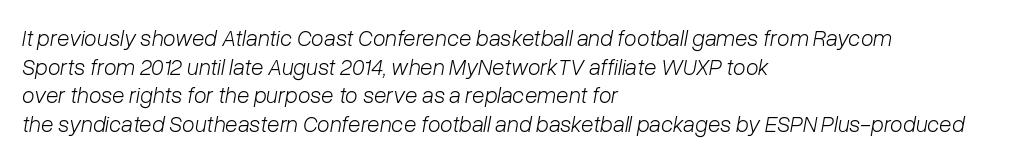
Q: Is the text bold? A: No.
Q: Is the text italic (slanted)? A: Yes, it leans right by about 10 degrees.
Q: Is the text underlined? A: No.
Q: How is the paragraph aligned? A: Left-aligned.
Q: Is the spacing between letters normal or unusually wide? A: Normal.
